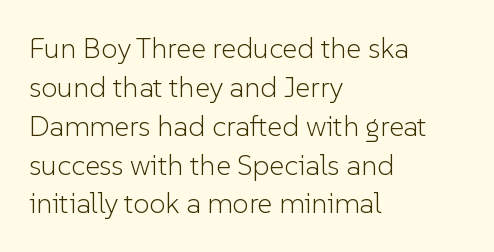
Q: Is the text bold? A: No.
Q: Is the text italic (slanted)? A: No, it is upright.
Q: Is the typeface a serif or a sans-serif typeface? A: Sans-serif.
Q: Is the text underlined? A: No.
Q: How is the paragraph aligned? A: Left-aligned.
Q: Is the spacing between letters normal or unusually wide? A: Normal.
Q: Is the spacing between lines tight, normal or loose? A: Normal.
Q: Width (condensed, normal, or wide)? A: Normal.
Q: Stroke contrast? A: Low.
Q: x-height? A: Medium.
Q: Monospaced? A: No.
